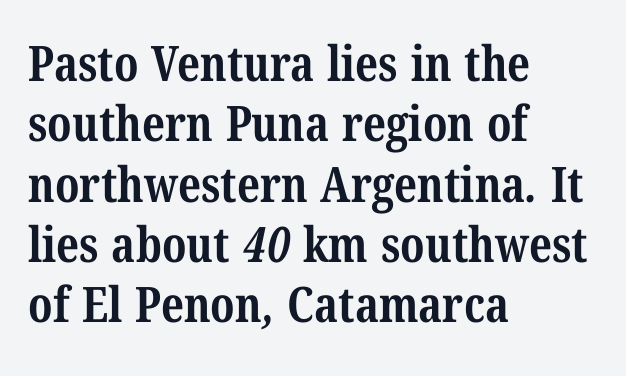
{"serif": "yes", "bold": "yes", "weight": "bold", "width": "condensed", "stroke_contrast": "medium", "x_height": "medium", "monospaced": "no", "underline": "no", "align": "left", "line_spacing_ratio": 1.23, "letter_spacing": "normal", "letter_spacing_em": 0.0, "glyph_px": 49}
